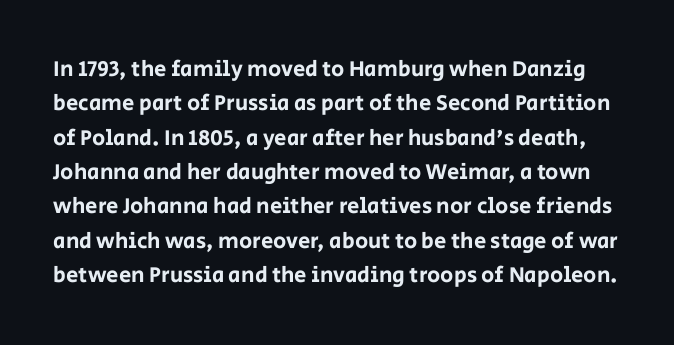
The image shows 22 px text type, upright; set normal line spacing (1.56x), normal letter spacing, not underlined.
